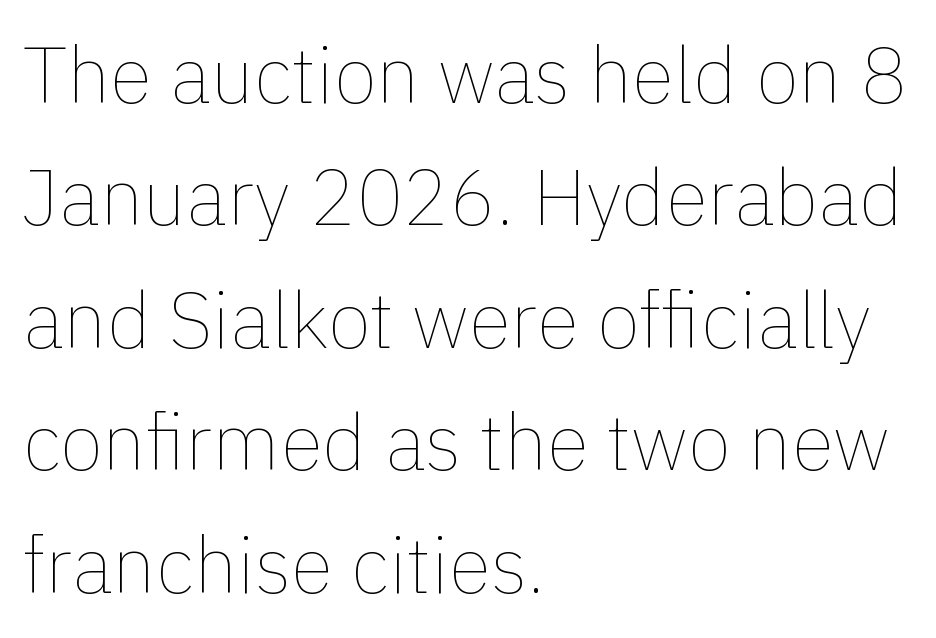
{"italic": "no", "bold": "no", "weight": "thin", "width": "normal", "x_height": "medium", "monospaced": "no", "underline": "no", "align": "left", "line_spacing": "normal", "line_spacing_ratio": 1.57, "letter_spacing": "normal", "letter_spacing_em": 0.0, "glyph_px": 78}
